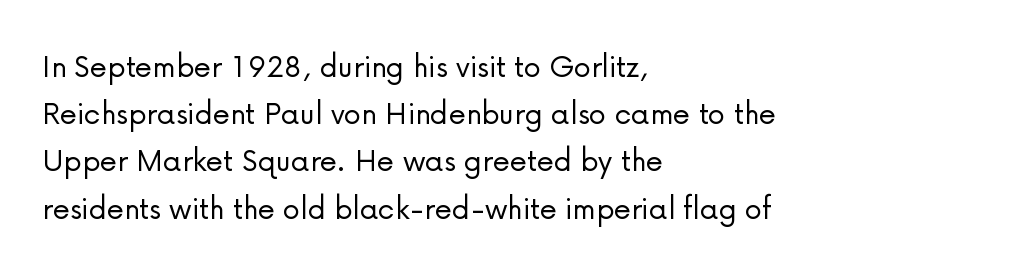
Q: Is the text bold? A: No.
Q: Is the text italic (slanted)? A: No, it is upright.
Q: Is the typeface a serif or a sans-serif typeface? A: Sans-serif.
Q: Is the text underlined? A: No.
Q: How is the paragraph aligned? A: Left-aligned.
Q: Is the spacing between letters normal or unusually wide? A: Normal.
Q: Is the spacing between lines tight, normal or loose? A: Normal.
Q: Width (condensed, normal, or wide)? A: Normal.
Q: Stroke contrast? A: Low.
Q: x-height? A: Medium.
Q: Monospaced? A: No.
